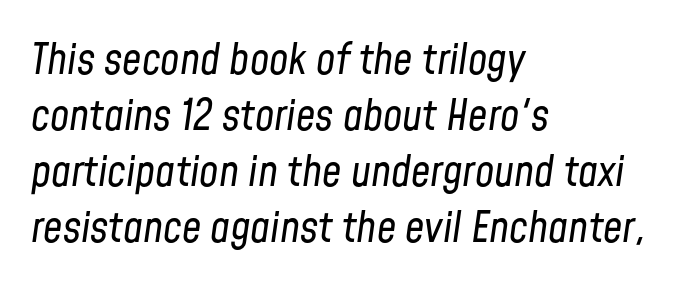
Has an underline been added? It has not. Italic: yes, the glyphs are oblique. Nobody touched the tracking dial on this one. Do the characters align in a grid? No, the font is proportional. One-word summary of the alignment: left.
